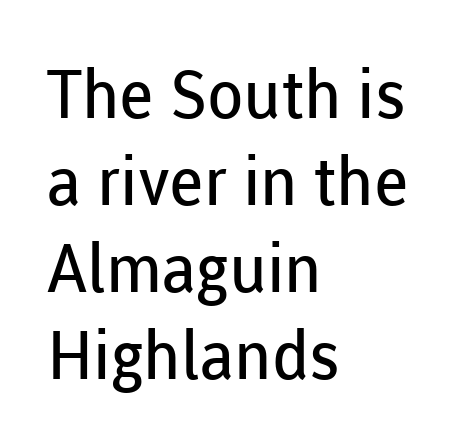
The image shows 67 px regular-weight sans-serif type, upright; set left-aligned, normal line spacing (1.3x), normal letter spacing, not underlined; low stroke contrast and a medium x-height.
